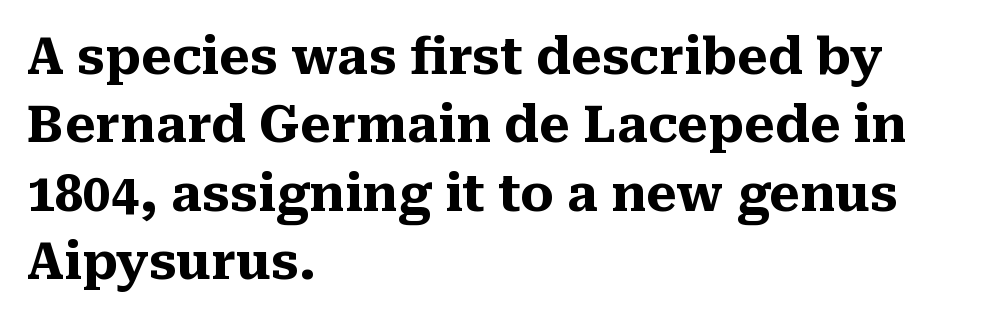
{"serif": "yes", "italic": "no", "bold": "yes", "weight": "heavy", "width": "normal", "stroke_contrast": "medium", "x_height": "medium", "monospaced": "no", "underline": "no", "align": "left", "line_spacing": "normal", "line_spacing_ratio": 1.37, "letter_spacing": "normal", "letter_spacing_em": 0.0, "glyph_px": 50}
